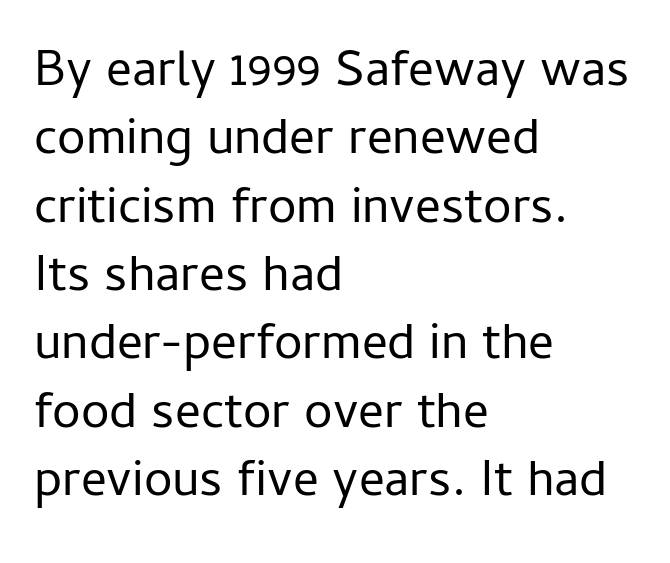
Default kerning and tracking; the words read as compact shapes. This block has exactly the height ordinary leading produces. The letters stand straight up with perfectly vertical stems. Does the copy run flush right? No — it runs flush left. The rendering uses natural spacing where letterforms have individual widths.
